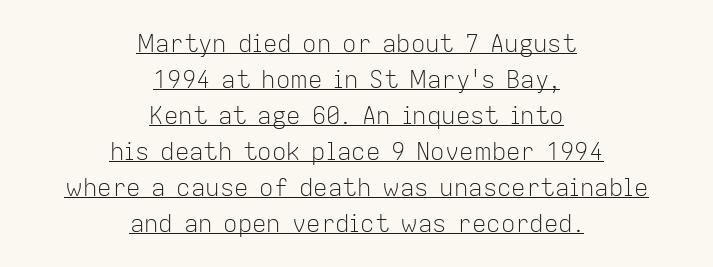
{"italic": "no", "bold": "no", "underline": "yes", "align": "center", "line_spacing": "normal", "line_spacing_ratio": 1.5, "letter_spacing": "normal", "letter_spacing_em": 0.0, "glyph_px": 24}
